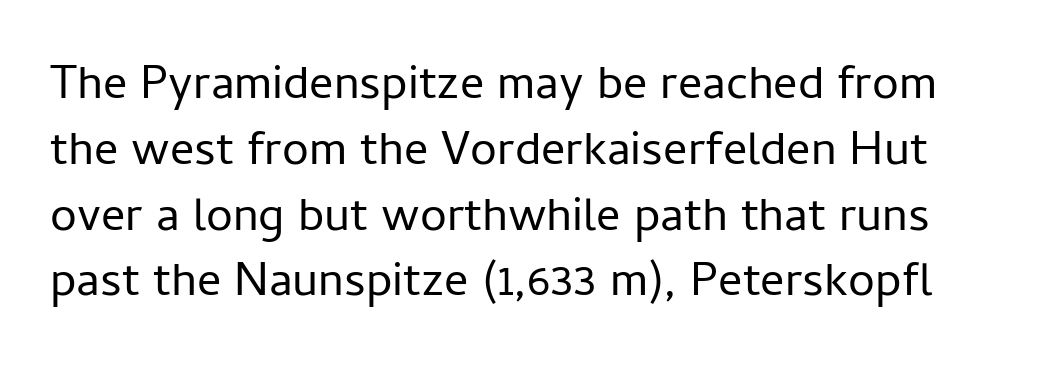
The image shows 48 px regular-weight sans-serif type, upright; set normal line spacing (1.37x), normal letter spacing, not underlined; low stroke contrast and a medium x-height.
